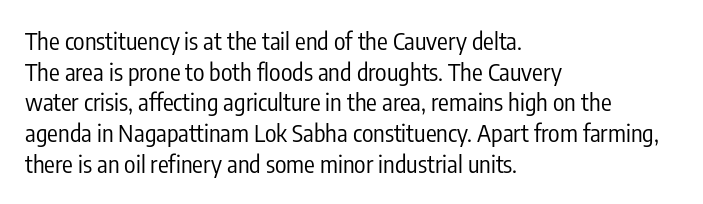
Q: Is the text bold? A: No.
Q: Is the text italic (slanted)? A: No, it is upright.
Q: Is the text underlined? A: No.
Q: How is the paragraph aligned? A: Left-aligned.
Q: Is the spacing between letters normal or unusually wide? A: Normal.
Q: Is the spacing between lines tight, normal or loose? A: Normal.
